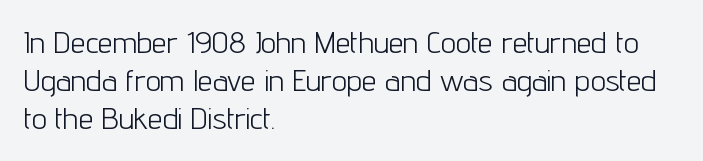
Q: Is the text bold? A: No.
Q: Is the text italic (slanted)? A: No, it is upright.
Q: Is the typeface a serif or a sans-serif typeface? A: Sans-serif.
Q: Is the text underlined? A: No.
Q: How is the paragraph aligned? A: Left-aligned.
Q: Is the spacing between letters normal or unusually wide? A: Normal.
Q: Is the spacing between lines tight, normal or loose? A: Normal.
Q: Width (condensed, normal, or wide)? A: Condensed.
Q: Stroke contrast? A: Low.
Q: x-height? A: Medium.
Q: Monospaced? A: No.
